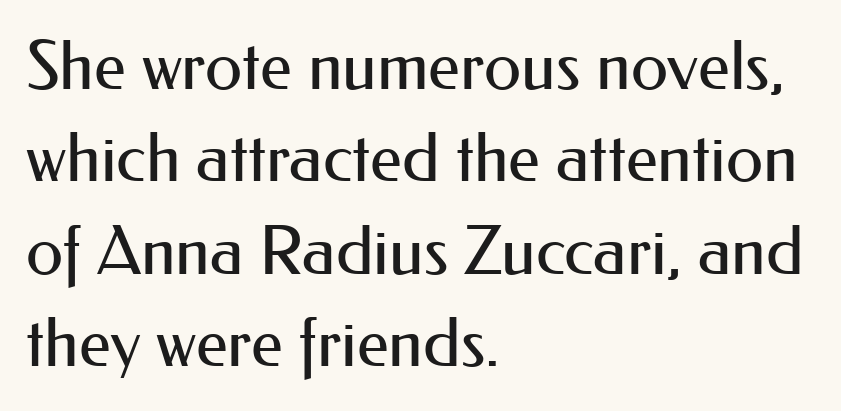
The passage shown is not underscored anywhere. Vertical stems look standard width or narrower in stroke. Characters follow at the spacing the type designer built in. No feet cap the strokes, marking this as sans-serif type. This rendering uses left alignment, leaving the right contour irregular.
